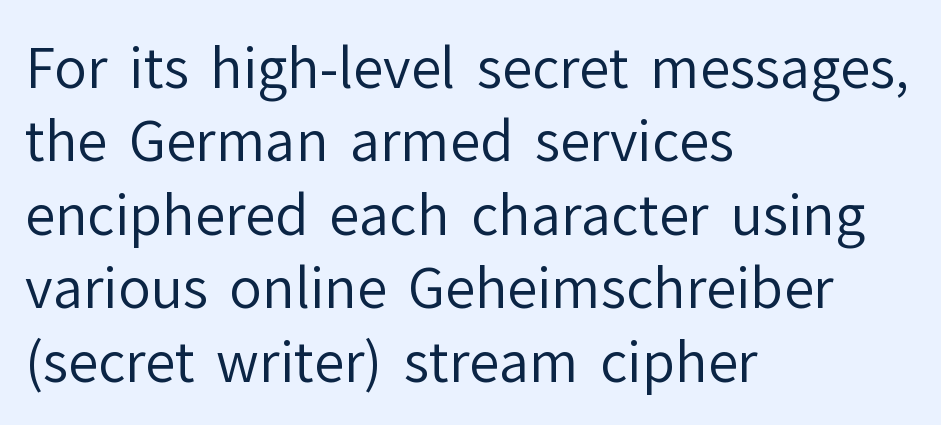
The image shows 54 px regular-weight sans-serif type, upright; set left-aligned, normal line spacing (1.36x), normal letter spacing, not underlined; low stroke contrast and a medium x-height.
